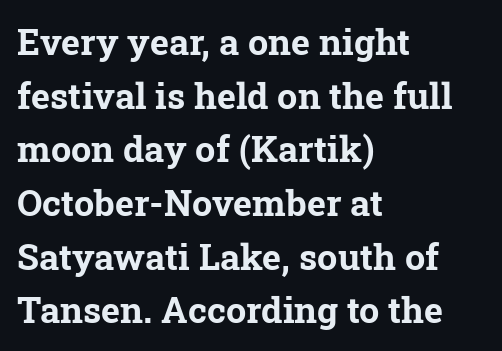
Q: Is the text bold? A: Yes.
Q: Is the typeface a serif or a sans-serif typeface? A: Serif.
Q: Is the text underlined? A: No.
Q: How is the paragraph aligned? A: Left-aligned.
Q: Is the spacing between letters normal or unusually wide? A: Normal.
Q: Is the spacing between lines tight, normal or loose? A: Normal.
Q: Width (condensed, normal, or wide)? A: Normal.
Q: Stroke contrast? A: Low.
Q: x-height? A: Medium.
Q: Monospaced? A: No.
